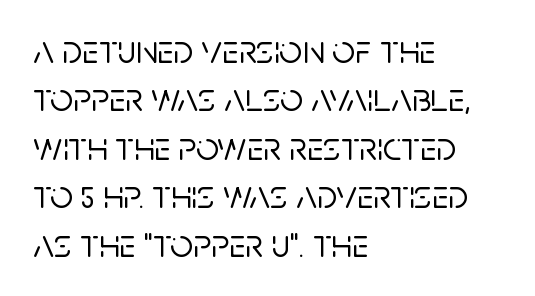
The image shows 40 px sans-serif type, upright; set left-aligned, line spacing 1.21x, normal letter spacing, not underlined; low stroke contrast and a large x-height.
